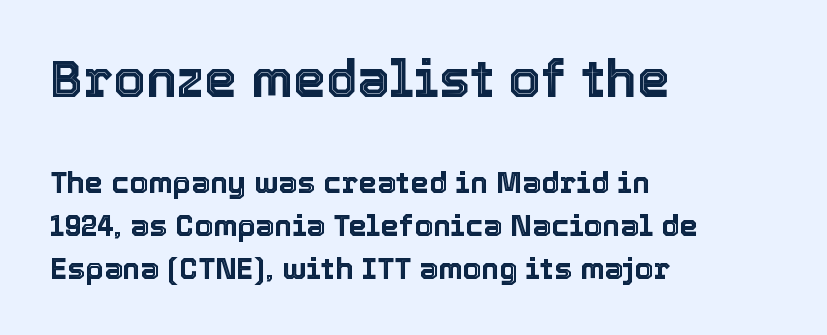
Does the lettering tilt? It doesn't — this is upright. The rendering keeps characters at their native spacing. This sample is left-justified, so line endings fall wherever the words run out. Regarding leading, the lines here are spaced in the standard way. Note the varied advance widths — an 'i' is clearly narrower than an 'm'.
